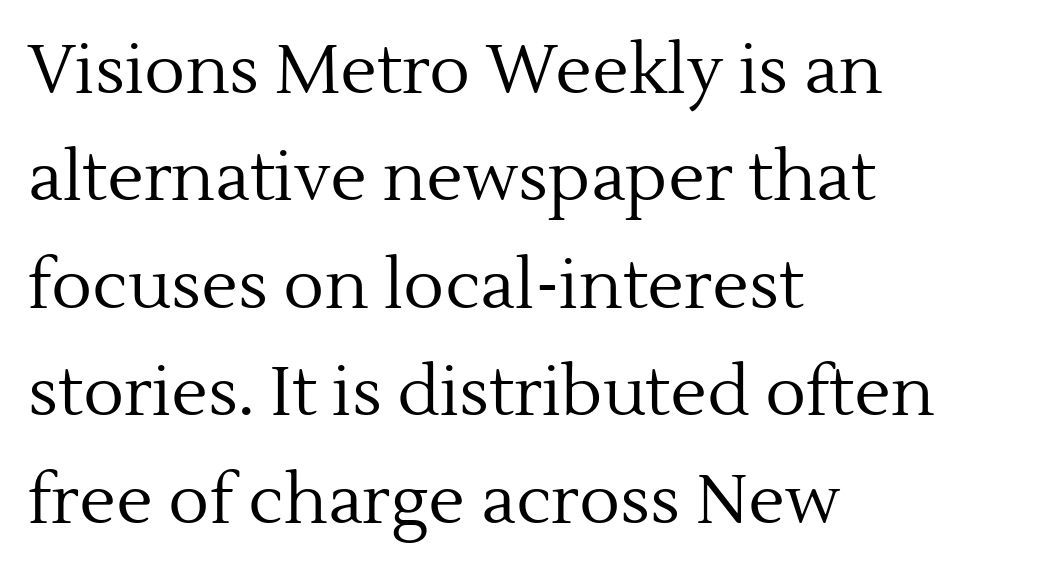
These lines sit exactly where default settings would place them. A serif font was chosen for this passage. The setting favours the left margin, as ordinary paragraphs usually do. Here the designer chose a conventional face with non-uniform glyph widths.
